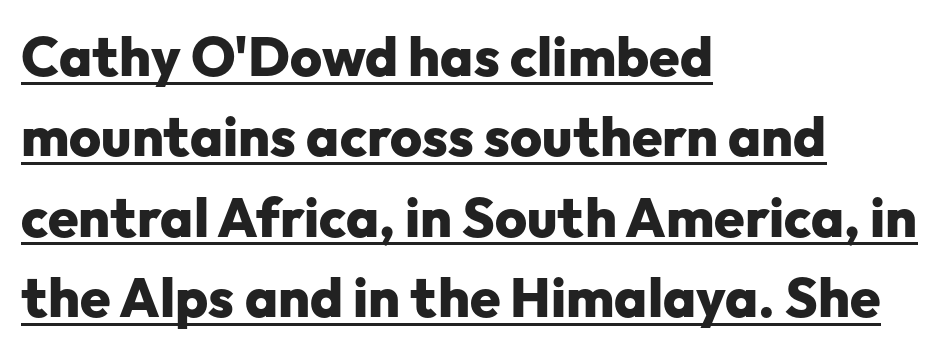
Q: Is the text bold? A: Yes.
Q: Is the text italic (slanted)? A: No, it is upright.
Q: Is the typeface a serif or a sans-serif typeface? A: Sans-serif.
Q: Is the text underlined? A: Yes.
Q: How is the paragraph aligned? A: Left-aligned.
Q: Is the spacing between letters normal or unusually wide? A: Normal.
Q: Is the spacing between lines tight, normal or loose? A: Normal.
Q: Width (condensed, normal, or wide)? A: Normal.
Q: Stroke contrast? A: Low.
Q: x-height? A: Medium.
Q: Monospaced? A: No.
